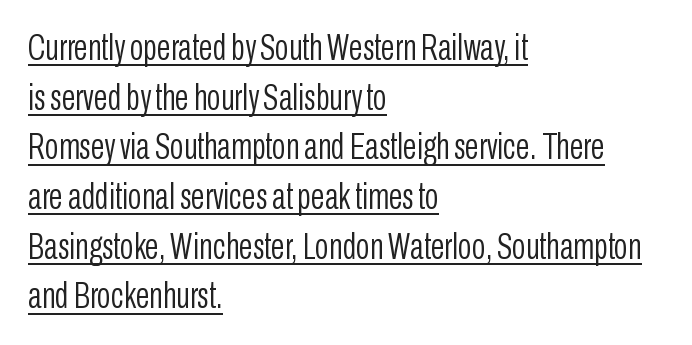
The image shows 36 px light, condensed sans-serif type, upright; set left-aligned, normal line spacing (1.38x), normal letter spacing, underlined; low stroke contrast and a medium x-height.
